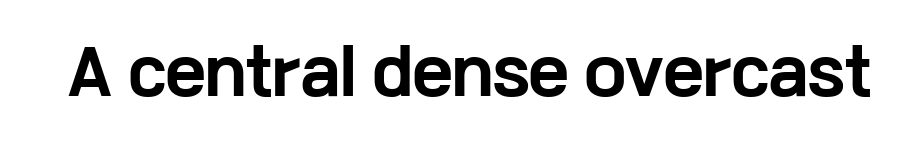
The image shows 61 px bold, wide sans-serif type, upright; set normal letter spacing, not underlined; low stroke contrast and a medium x-height.
